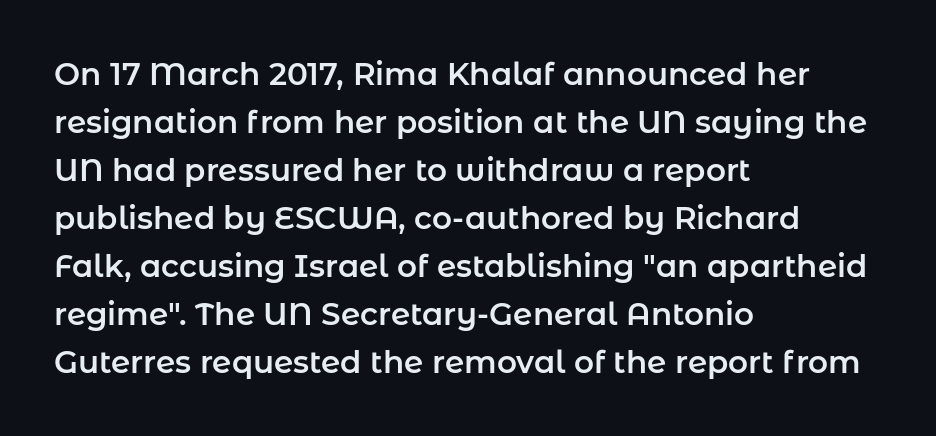
{"serif": "no", "italic": "no", "width": "normal", "stroke_contrast": "low", "x_height": "medium", "monospaced": "no", "underline": "no", "align": "left", "line_spacing": "normal", "line_spacing_ratio": 1.55, "letter_spacing": "normal", "letter_spacing_em": 0.0, "glyph_px": 31}
